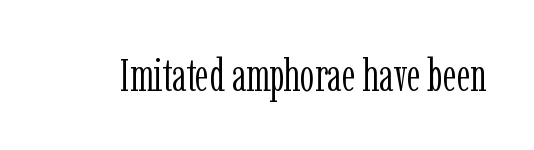
The passage shown is not bold in any degree. Look at the tracking — it's just the regular setting, nothing added. Regarding serifs, this sample has them. The letters advance in unequal steps, a hallmark of proportional type.
